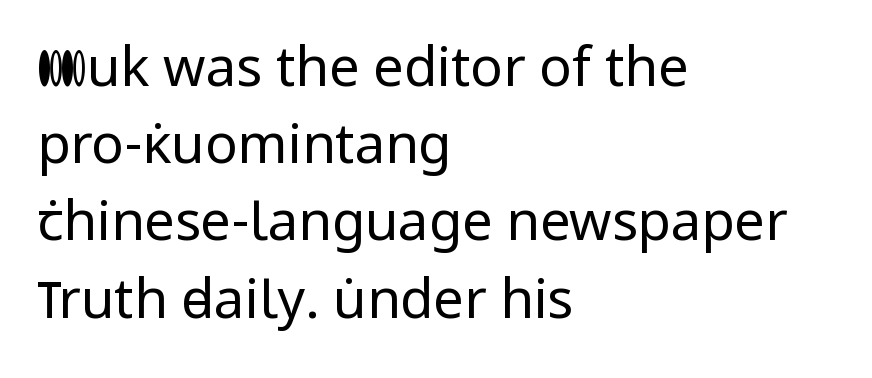
Q: Is the text bold? A: No.
Q: Is the text italic (slanted)? A: No, it is upright.
Q: Is the typeface a serif or a sans-serif typeface? A: Sans-serif.
Q: Is the text underlined? A: No.
Q: How is the paragraph aligned? A: Left-aligned.
Q: Is the spacing between letters normal or unusually wide? A: Normal.
Q: Is the spacing between lines tight, normal or loose? A: Normal.
Q: Width (condensed, normal, or wide)? A: Normal.
Q: Stroke contrast? A: Low.
Q: x-height? A: Medium.
Q: Monospaced? A: No.
